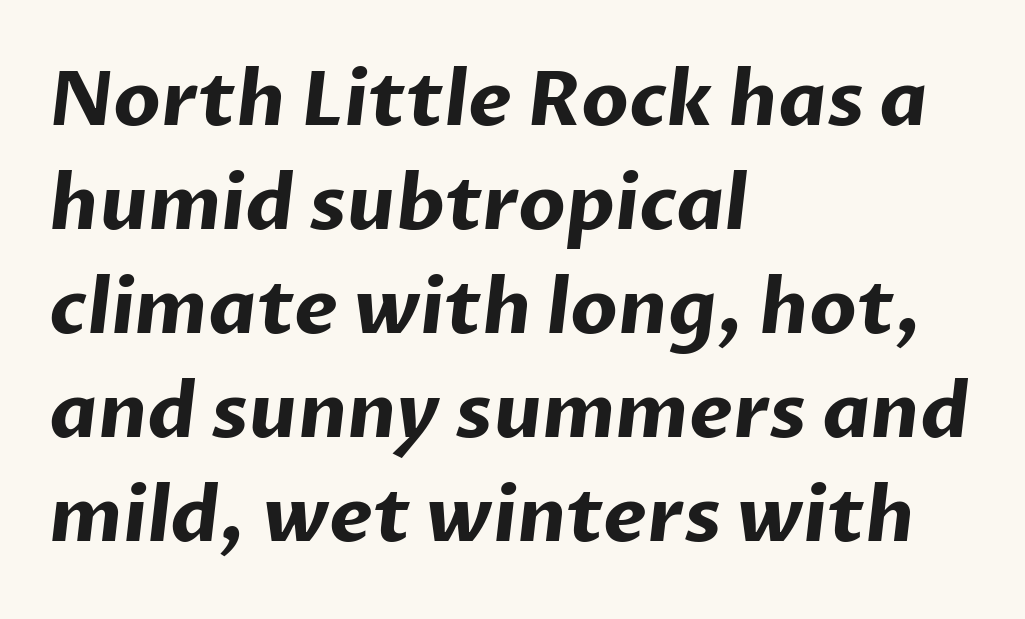
The image shows 76 px bold sans-serif type; set left-aligned, normal line spacing (1.37x), normal letter spacing, not underlined; low stroke contrast and a medium x-height.
